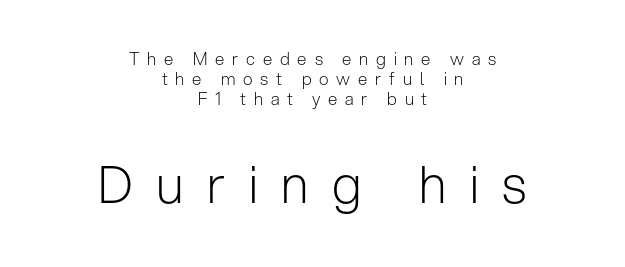
Q: Is the text bold? A: No.
Q: Is the text italic (slanted)? A: No, it is upright.
Q: Is the typeface a serif or a sans-serif typeface? A: Sans-serif.
Q: Is the text underlined? A: No.
Q: How is the paragraph aligned? A: Centered.
Q: Is the spacing between letters normal or unusually wide? A: Unusually wide.
Q: Which block of text is set in a larger size, the first (top) or the second (bottom)? A: The second (bottom) one.
Q: Width (condensed, normal, or wide)? A: Normal.
Q: Stroke contrast? A: Low.
Q: x-height? A: Medium.
Q: Monospaced? A: No.
